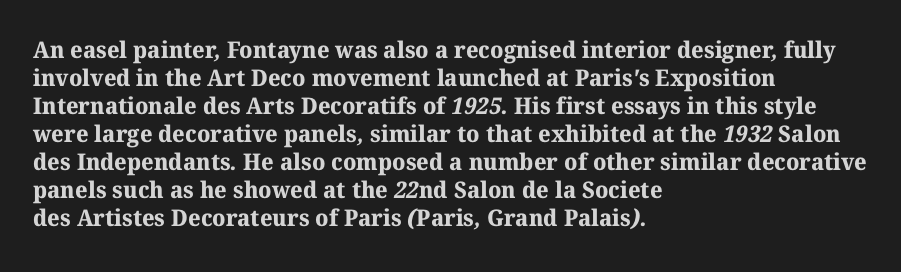
The image shows 23 px bold type; set left-aligned, line spacing 1.22x, normal letter spacing, not underlined.
